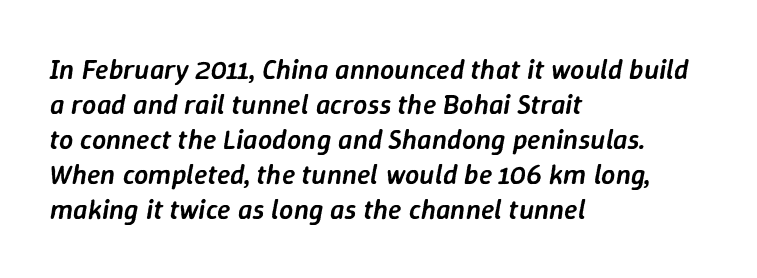
{"italic": "yes", "lean": "right", "slant_degrees": 9, "bold": "semi", "weight": "semibold", "width": "normal", "stroke_contrast": "low", "x_height": "medium", "monospaced": "no", "underline": "no", "align": "left", "line_spacing": "normal", "line_spacing_ratio": 1.25, "letter_spacing": "normal", "letter_spacing_em": 0.0, "glyph_px": 28}
